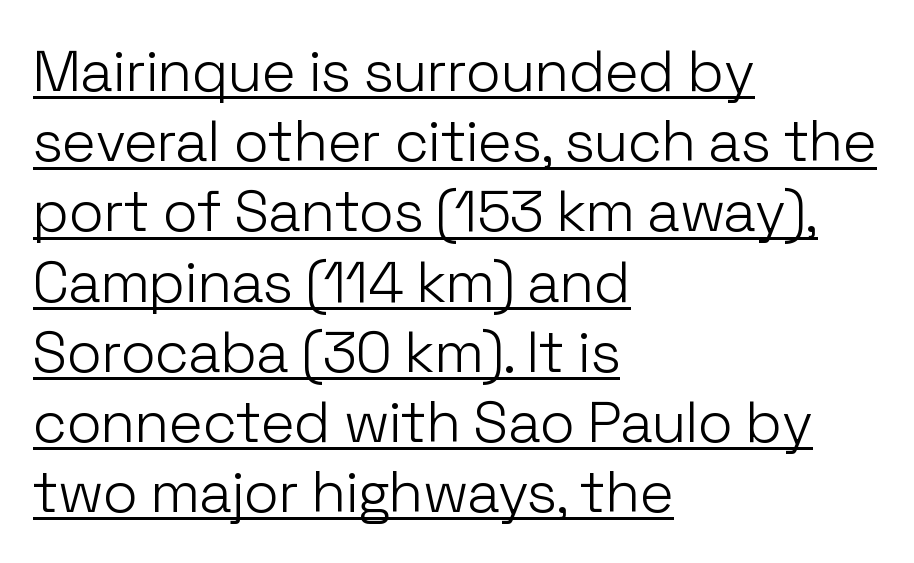
{"serif": "no", "italic": "no", "bold": "no", "weight": "light", "width": "normal", "stroke_contrast": "low", "x_height": "medium", "monospaced": "no", "underline": "yes", "align": "left", "line_spacing_ratio": 1.21, "letter_spacing": "normal", "letter_spacing_em": 0.0, "glyph_px": 58}
